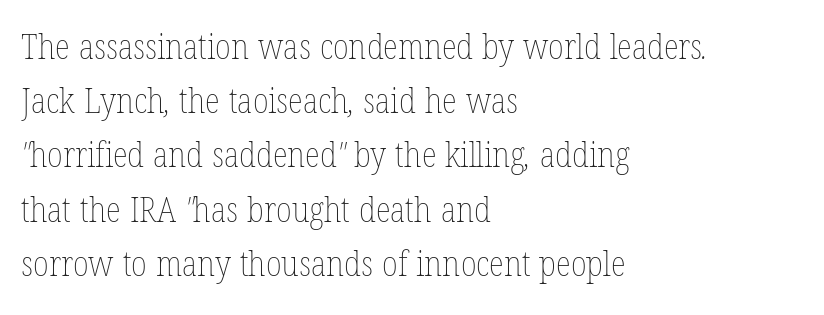
{"bold": "no", "weight": "thin", "width": "condensed", "stroke_contrast": "low", "x_height": "medium", "monospaced": "no", "underline": "no", "align": "left", "line_spacing": "normal", "line_spacing_ratio": 1.55, "letter_spacing": "normal", "letter_spacing_em": 0.0, "glyph_px": 35}
